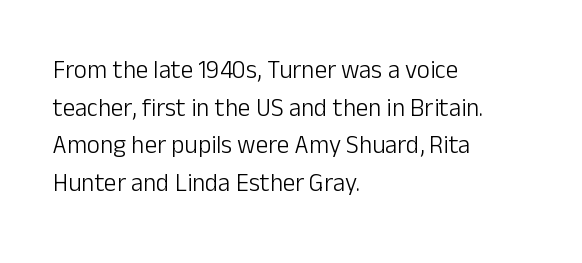
The face used here is rendered with its standard letterfit. Just letters on the line, the space beneath them empty. Caption: face not bold, strokes unweighted. Line spacing here is normal.
